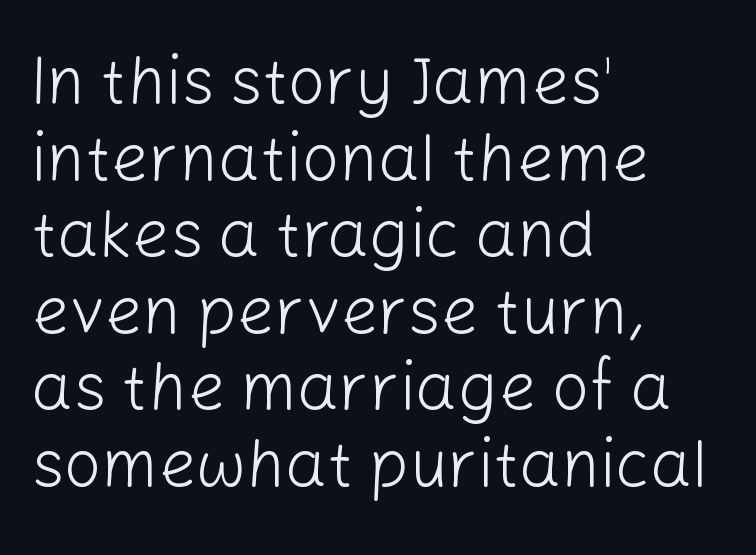
The image shows 66 px light sans-serif type, upright; set left-aligned, line spacing 1.16x, normal letter spacing, not underlined; low stroke contrast and a medium x-height.
